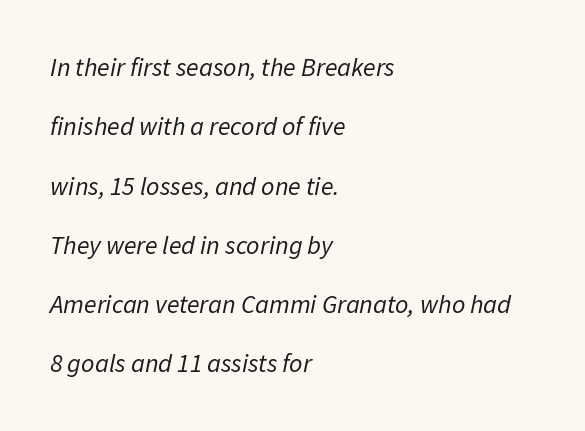
Q: Is the text bold? A: No.
Q: Is the text italic (slanted)? A: Yes, it leans right by about 11 degrees.
Q: Is the text underlined? A: No.
Q: How is the paragraph aligned? A: Left-aligned.
Q: Is the spacing between letters normal or unusually wide? A: Normal.
Q: Is the spacing between lines tight, normal or loose? A: Loose.
